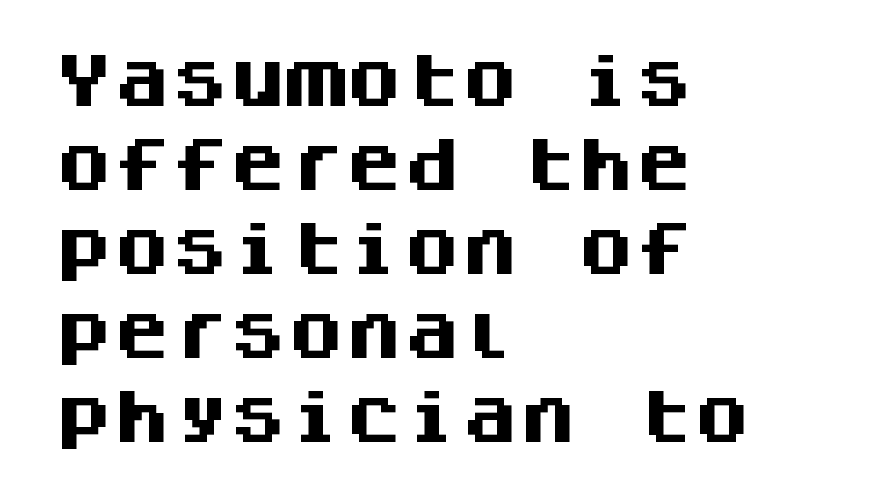
Evenly set lines give the paragraph a standard silhouette. Descender tails drop into unmarked territory. The characters look thick and weighty, a clear bold. Ascenders rise straight up at ninety degrees.
